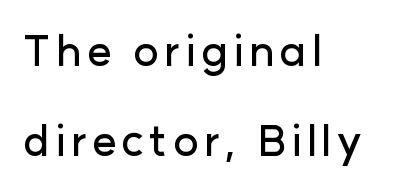
The image shows 43 px sans-serif type, upright; set left-aligned, loose line spacing (2.09x), not underlined; low stroke contrast and a medium x-height.
